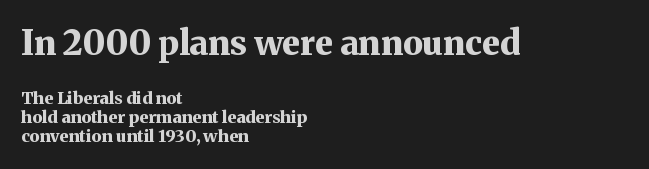
The image shows 34 px bold serif type, upright; set left-aligned, tight line spacing (1.13x), normal letter spacing, not underlined; the first (top) block is 2.0x larger; medium stroke contrast and a medium x-height.
